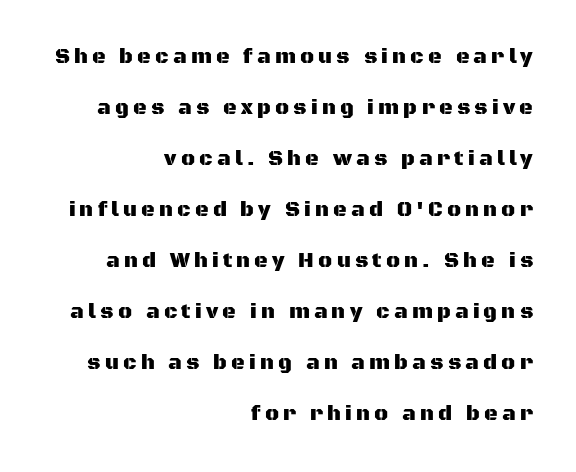
Q: Is the text italic (slanted)? A: No, it is upright.
Q: Is the text underlined? A: No.
Q: How is the paragraph aligned? A: Right-aligned.
Q: Is the spacing between letters normal or unusually wide? A: Unusually wide.
Q: Is the spacing between lines tight, normal or loose? A: Loose.
